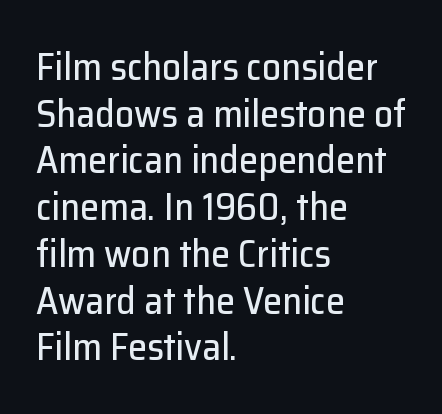
Q: Is the text italic (slanted)? A: No, it is upright.
Q: Is the typeface a serif or a sans-serif typeface? A: Sans-serif.
Q: Is the text underlined? A: No.
Q: How is the paragraph aligned? A: Left-aligned.
Q: Is the spacing between letters normal or unusually wide? A: Normal.
Q: Width (condensed, normal, or wide)? A: Normal.
Q: Stroke contrast? A: Low.
Q: x-height? A: Medium.
Q: Monospaced? A: No.
